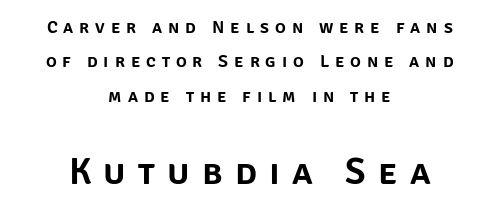
Q: Is the text italic (slanted)? A: No, it is upright.
Q: Is the typeface a serif or a sans-serif typeface? A: Sans-serif.
Q: Is the text underlined? A: No.
Q: How is the paragraph aligned? A: Centered.
Q: Is the spacing between letters normal or unusually wide? A: Unusually wide.
Q: Is the spacing between lines tight, normal or loose? A: Loose.
Q: Which block of text is set in a larger size, the first (top) or the second (bottom)? A: The second (bottom) one.
Q: Width (condensed, normal, or wide)? A: Normal.
Q: Stroke contrast? A: Low.
Q: x-height? A: Large.
Q: Monospaced? A: No.
